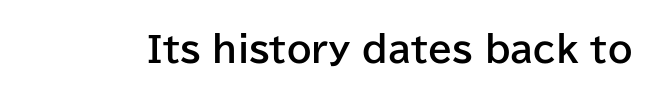
The image shows 35 px bold sans-serif type, upright; set normal letter spacing, not underlined; low stroke contrast and a medium x-height.
